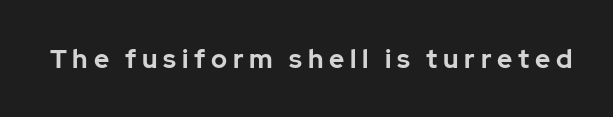
{"italic": "no", "bold": "yes", "underline": "no", "letter_spacing": "wide", "letter_spacing_em": 0.22, "glyph_px": 26}
